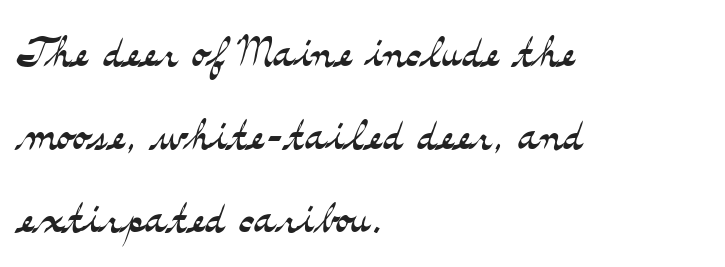
The image shows 58 px light, wide serif type; set left-aligned, normal line spacing (1.43x), normal letter spacing, not underlined; medium stroke contrast and a small x-height.
